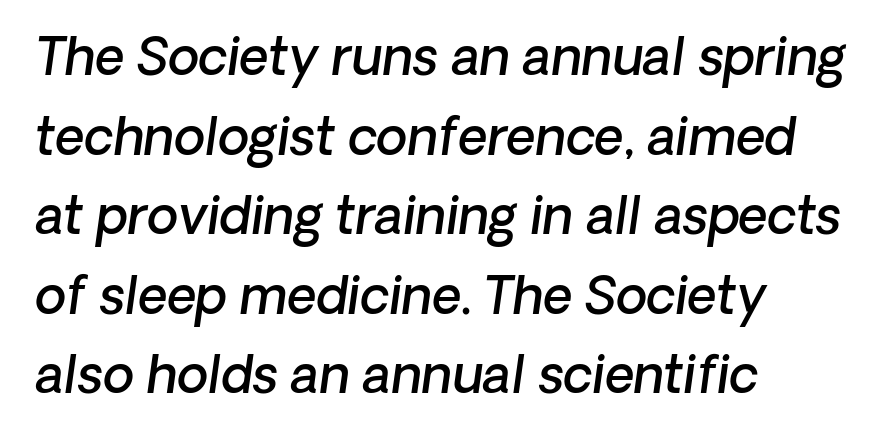
Anything drawn beneath the words? Only blank space. When letters slant like this, we call the style italic. Characters follow at the spacing the type designer built in. Which margin do the lines hug? The left one — the right edge is uneven. Heft: intermediate — a semibold. Proportional: the letters do not fall into vertical columns.
